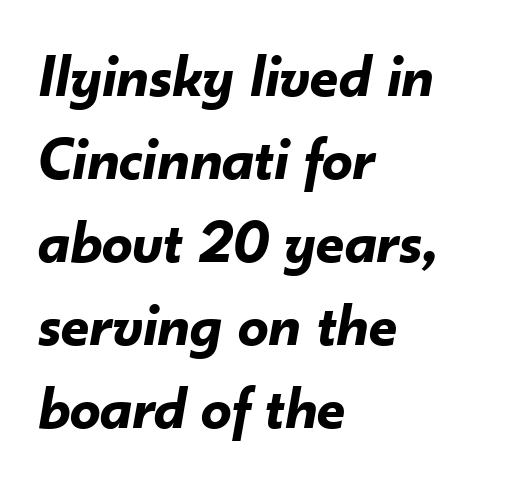
{"italic": "yes", "lean": "right", "slant_degrees": 10, "bold": "yes", "weight": "bold", "width": "normal", "stroke_contrast": "low", "x_height": "small", "monospaced": "no", "underline": "no", "align": "left", "line_spacing": "normal", "line_spacing_ratio": 1.36, "letter_spacing": "normal", "letter_spacing_em": 0.0, "glyph_px": 61}
